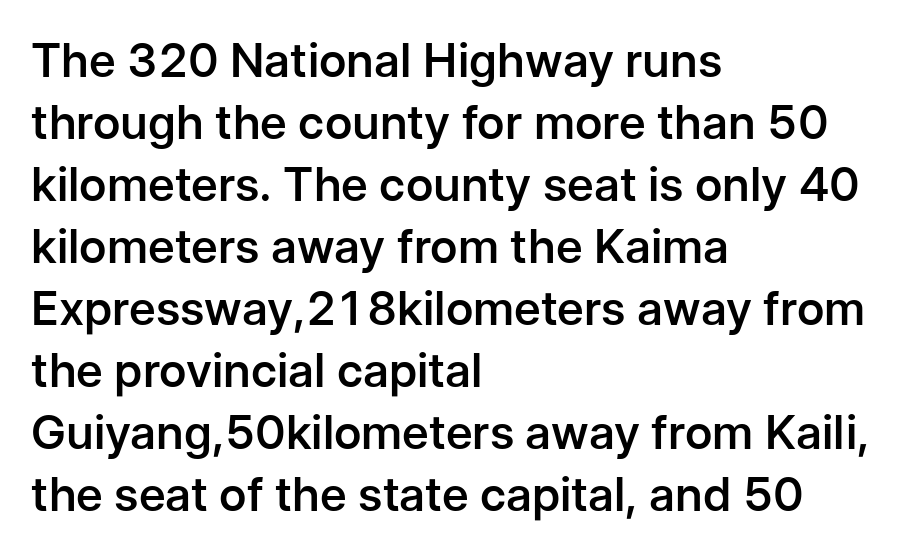
{"serif": "no", "italic": "no", "bold": "semi", "weight": "semibold", "width": "normal", "stroke_contrast": "low", "x_height": "medium", "monospaced": "no", "underline": "no", "align": "left", "line_spacing": "normal", "line_spacing_ratio": 1.32, "letter_spacing": "normal", "letter_spacing_em": 0.0, "glyph_px": 47}
